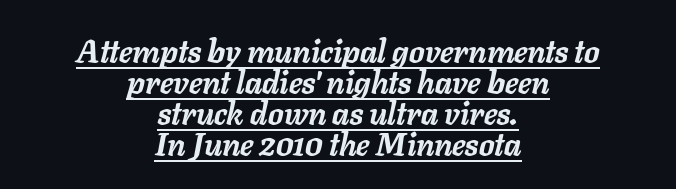
Q: Is the text bold? A: Yes.
Q: Is the text italic (slanted)? A: Yes, it leans right by about 11 degrees.
Q: Is the text underlined? A: Yes.
Q: How is the paragraph aligned? A: Centered.
Q: Is the spacing between letters normal or unusually wide? A: Normal.
Q: Is the spacing between lines tight, normal or loose? A: Tight.
Q: Width (condensed, normal, or wide)? A: Normal.
Q: Stroke contrast? A: Low.
Q: x-height? A: Medium.
Q: Monospaced? A: No.
